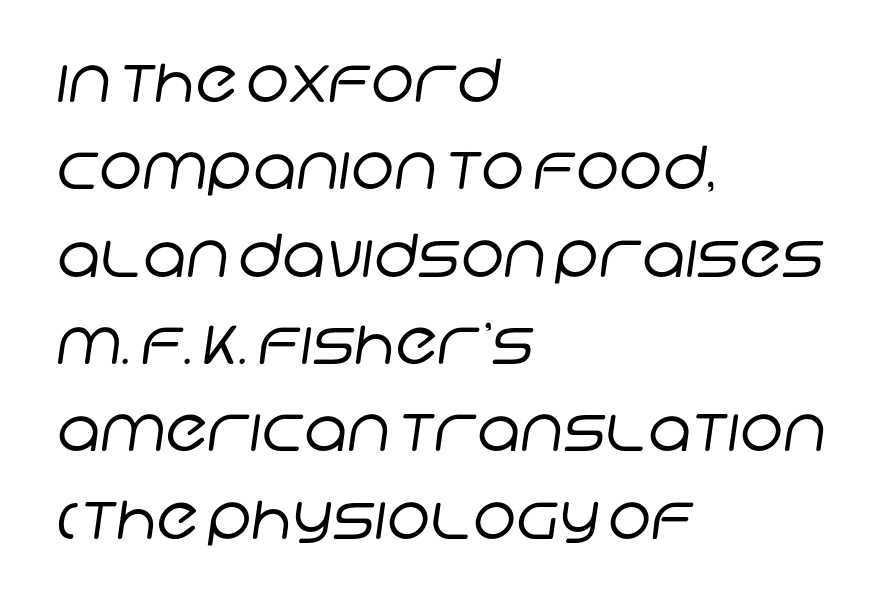
The image shows 59 px regular-weight sans-serif type; set left-aligned, normal line spacing (1.48x), normal letter spacing, not underlined; low stroke contrast and a large x-height.
